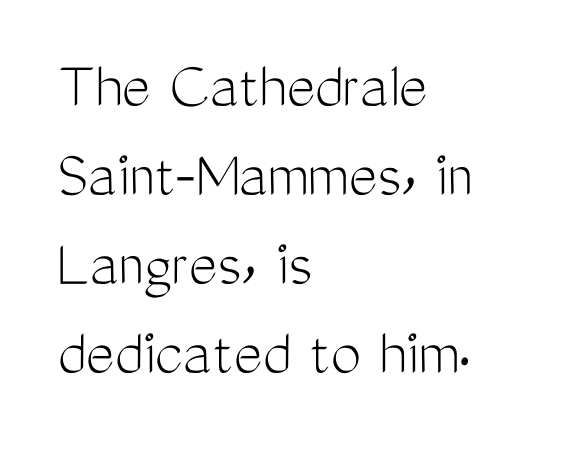
{"serif": "no", "italic": "no", "bold": "no", "weight": "light", "width": "condensed", "stroke_contrast": "medium", "x_height": "medium", "monospaced": "no", "underline": "no", "align": "left", "line_spacing": "normal", "line_spacing_ratio": 1.31, "letter_spacing": "normal", "letter_spacing_em": 0.0, "glyph_px": 68}
